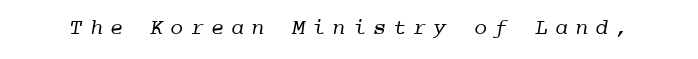
Q: Is the text bold? A: No.
Q: Is the text underlined? A: No.
Q: Is the spacing between letters normal or unusually wide? A: Unusually wide.
